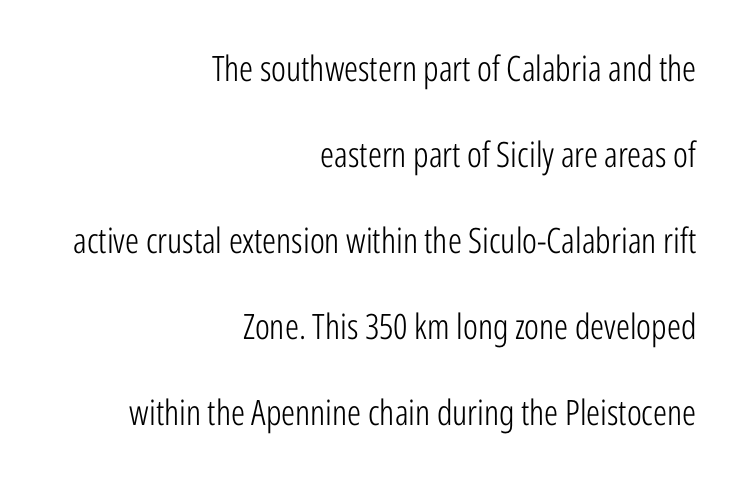
Q: Is the text bold? A: No.
Q: Is the text italic (slanted)? A: No, it is upright.
Q: Is the typeface a serif or a sans-serif typeface? A: Sans-serif.
Q: Is the text underlined? A: No.
Q: How is the paragraph aligned? A: Right-aligned.
Q: Is the spacing between letters normal or unusually wide? A: Normal.
Q: Is the spacing between lines tight, normal or loose? A: Loose.
Q: Width (condensed, normal, or wide)? A: Condensed.
Q: Stroke contrast? A: Low.
Q: x-height? A: Medium.
Q: Monospaced? A: No.
